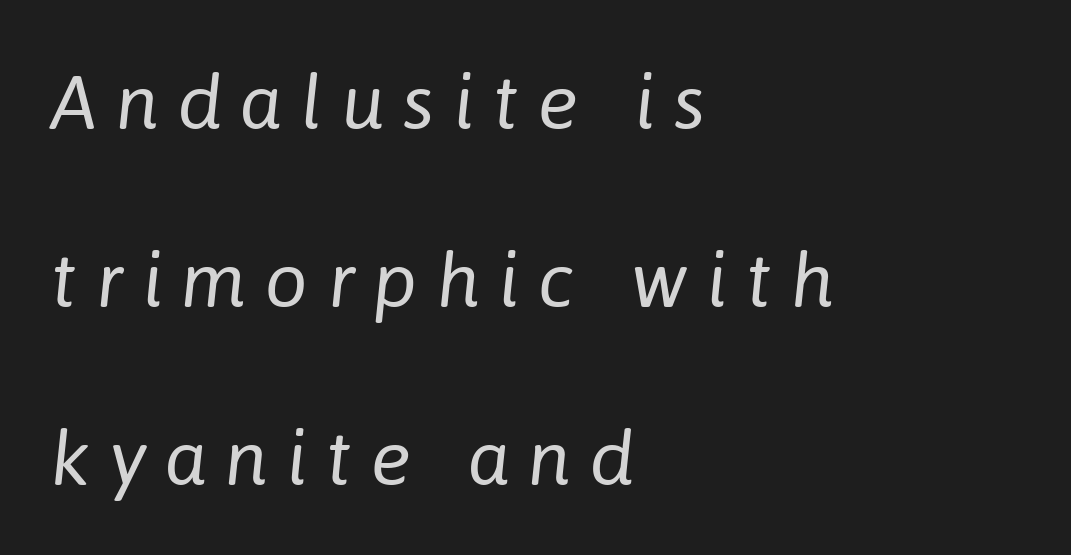
The image shows 76 px regular-weight type, italic (leaning right); set left-aligned, loose line spacing (2.34x), unusually wide letter spacing (+0.25 em), not underlined; low stroke contrast and a medium x-height.
